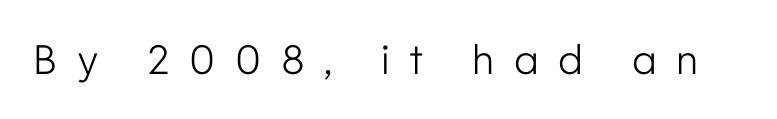
You can tell from the bare stems that sans-serif type was used. Posture: upright roman. Any mark beneath the type? The region is blank. The face used here is proportionally spaced, like ordinary book or web type. No extra ink here — the face is not bold.
